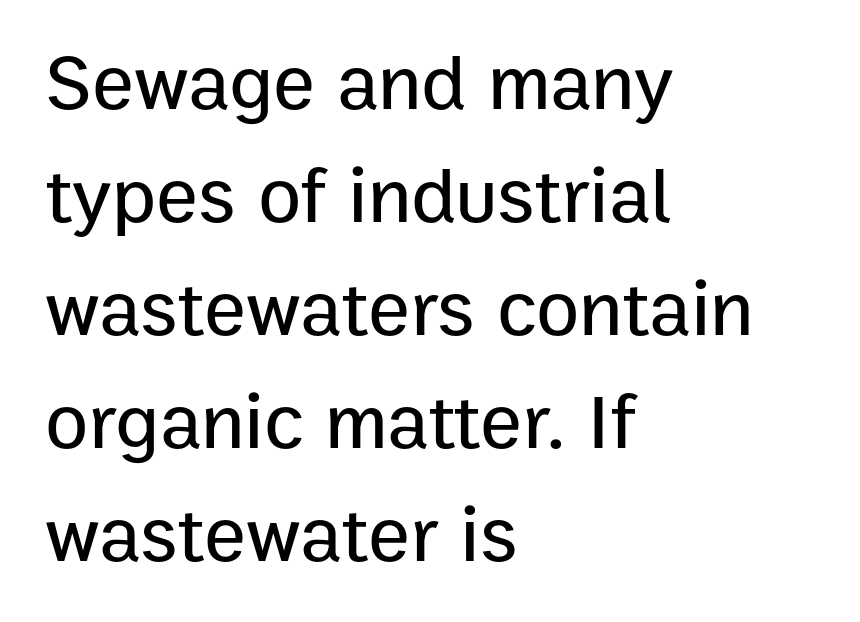
Each letter keeps its own natural width here, so spacing adapts to shape. This rendering leaves character spacing at its baseline value. The setting favours the left margin, as ordinary paragraphs usually do. These lines were composed using upright roman letters. Vertically, the passage feels balanced, rows spaced as you'd expect.
